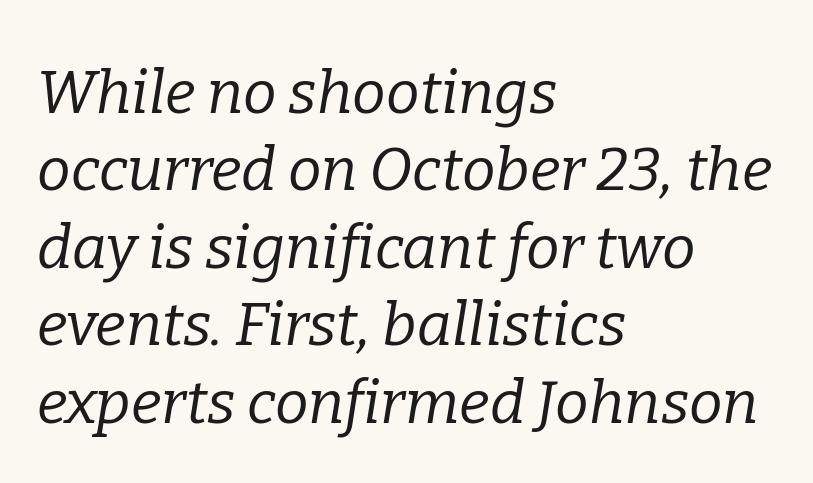
Notice how the passage keeps a crisp vertical edge on the left only. The gaps between neighbouring characters are ordinary and unremarkable. The leading is moderate, giving the passage an even texture. Type style note: has serifs. Is this a fixed-width face? No — the glyphs have proportional, varying widths. Would a proofreader flag this as italicized? Yes.
